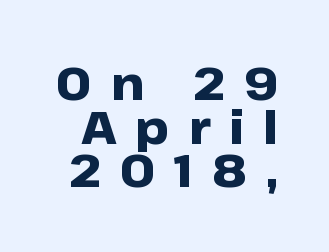
Q: Is the text bold? A: Yes.
Q: Is the text italic (slanted)? A: No, it is upright.
Q: Is the typeface a serif or a sans-serif typeface? A: Sans-serif.
Q: Is the text underlined? A: No.
Q: Is the spacing between letters normal or unusually wide? A: Unusually wide.
Q: Is the spacing between lines tight, normal or loose? A: Tight.
Q: Width (condensed, normal, or wide)? A: Wide.
Q: Stroke contrast? A: Low.
Q: x-height? A: Medium.
Q: Monospaced? A: No.
